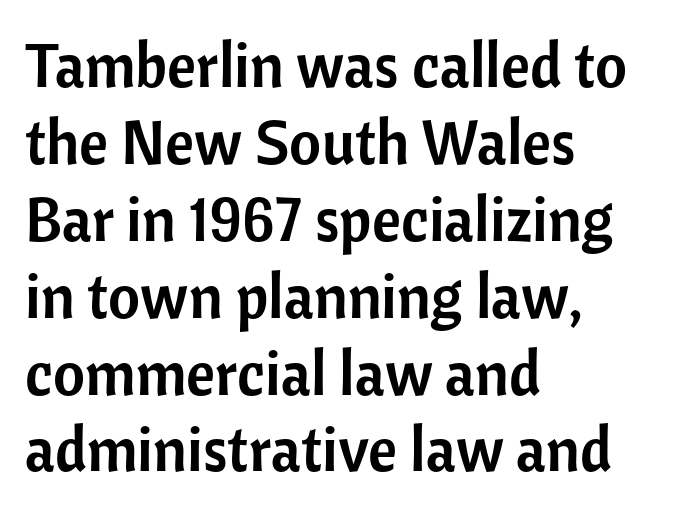
{"serif": "no", "italic": "no", "width": "normal", "stroke_contrast": "low", "x_height": "medium", "monospaced": "no", "underline": "no", "align": "left", "line_spacing_ratio": 1.24, "letter_spacing": "normal", "letter_spacing_em": 0.0, "glyph_px": 62}
